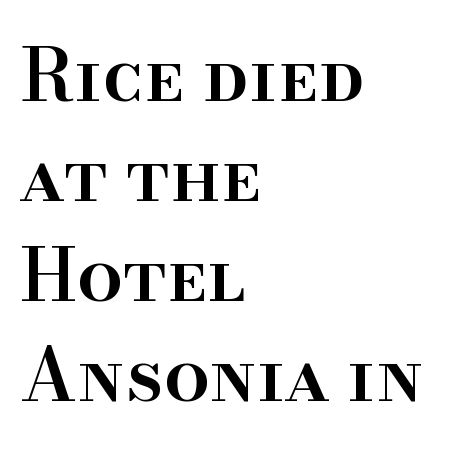
Note: serifs present on the glyphs. A roman cut, with each character standing at attention. These lines are rendered in a variable-pitch font. The line-height multiplier appears to be the usual default. Just letters on the line, the space beneath them empty.
